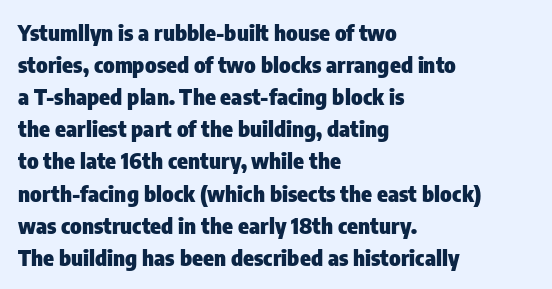
{"italic": "no", "bold": "yes", "underline": "no", "align": "left", "line_spacing": "normal", "line_spacing_ratio": 1.46, "letter_spacing": "normal", "letter_spacing_em": 0.0, "glyph_px": 22}
